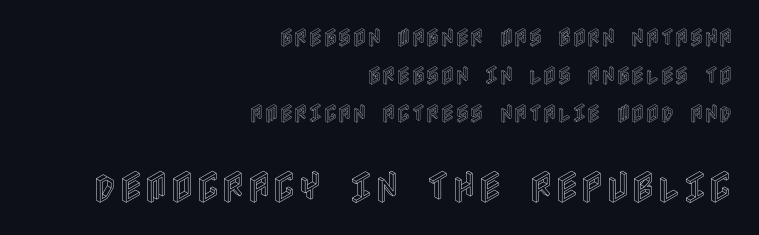
Typeset ragged left — the right edge is the straight one. Caption: standard tracking, unaltered. Check the space under the baseline: it is left empty. Reading top to bottom, the characters get bigger at the block break. Ascenders rise straight up at ninety degrees.
